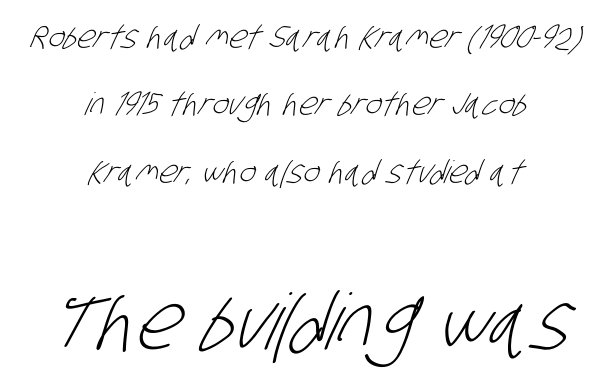
Do the characters align in a grid? No, the font is proportional. The designer gave the closing block more size than the opening block. Alignment: centered. The typeface has the unassuming heft of standard copy or less. Each letter's strokes conclude bluntly, with no projecting serifs. Is there much room between lines? Yes — plenty of vertical air separates them.
